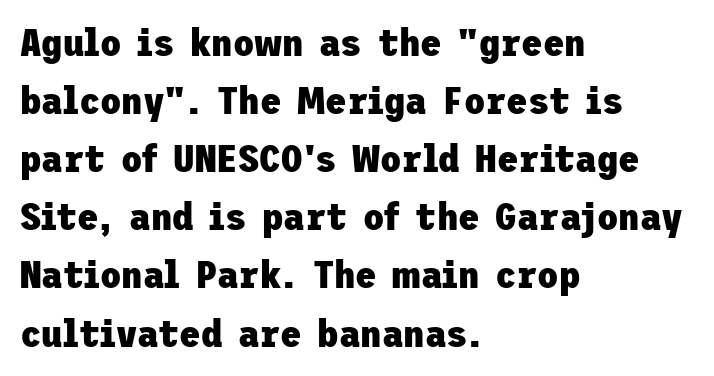
{"serif": "no", "italic": "no", "bold": "yes", "weight": "heavy", "width": "normal", "stroke_contrast": "low", "x_height": "medium", "underline": "no", "align": "left", "line_spacing": "normal", "line_spacing_ratio": 1.49, "letter_spacing": "normal", "letter_spacing_em": 0.0, "glyph_px": 39}
